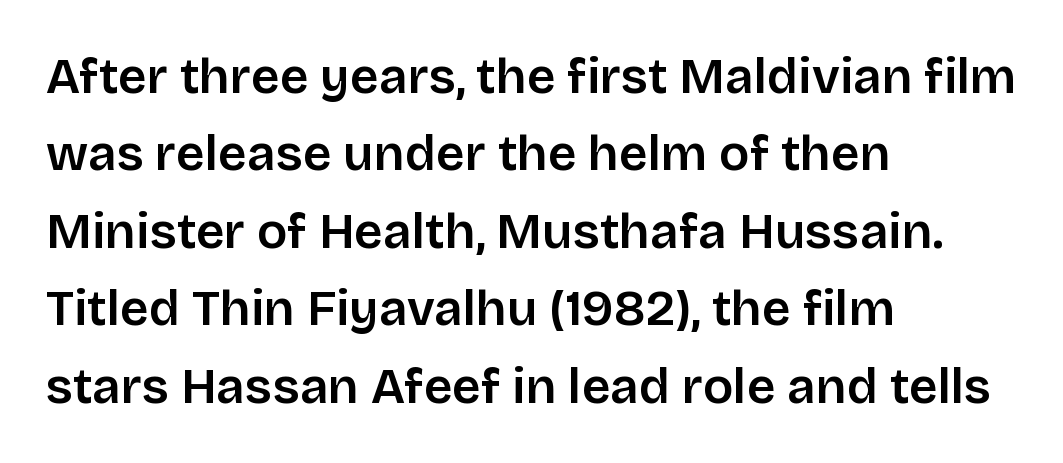
Q: Is the text bold? A: Semi-bold.
Q: Is the text italic (slanted)? A: No, it is upright.
Q: Is the typeface a serif or a sans-serif typeface? A: Sans-serif.
Q: Is the text underlined? A: No.
Q: How is the paragraph aligned? A: Left-aligned.
Q: Is the spacing between letters normal or unusually wide? A: Normal.
Q: Is the spacing between lines tight, normal or loose? A: Normal.
Q: Width (condensed, normal, or wide)? A: Normal.
Q: Stroke contrast? A: Low.
Q: x-height? A: Large.
Q: Monospaced? A: No.
